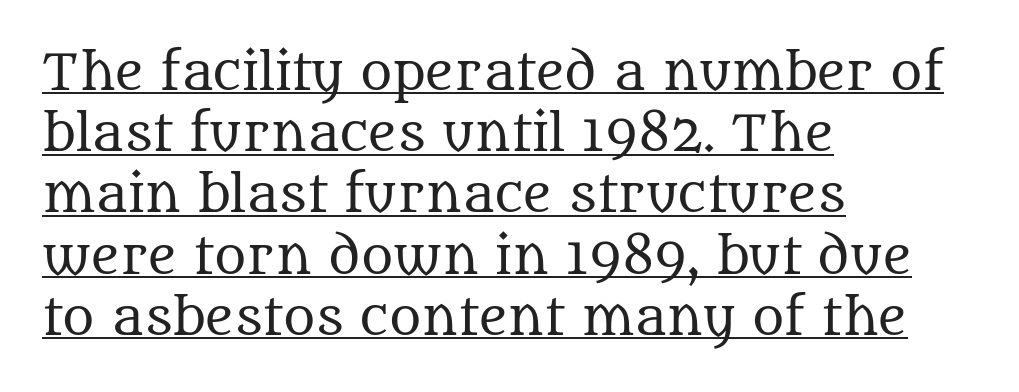
The image shows 49 px regular-weight serif type, upright; set left-aligned, normal line spacing (1.25x), normal letter spacing, underlined; medium stroke contrast and a large x-height.
